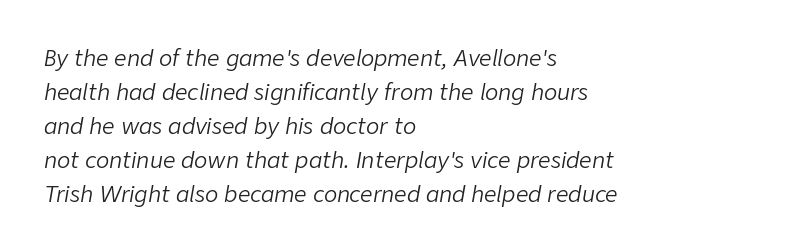
The passage is arranged the way most books set body copy — flush left. What stands out about the letter spacing? Nothing — it is the standard amount. In terms of leading, this rendering sits right in the middle. Glance below the letters and you will spot only blank space. Stem width sits at or under what a default text font uses. Compared with ordinary roman type, these characters are visibly tilted.
